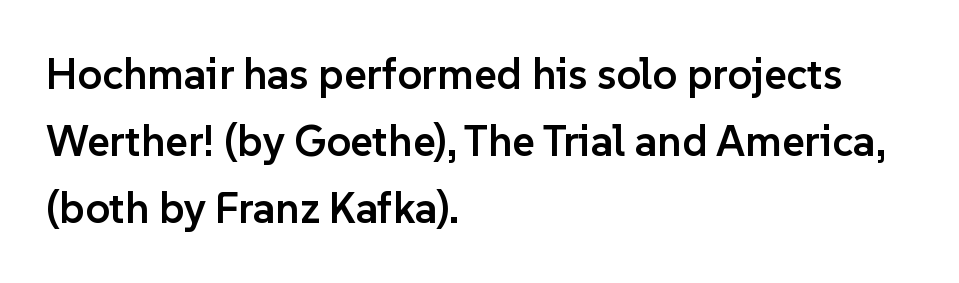
I'd describe the lettering as semibold — firm but not a full bold. Tracking here is standard; glyphs follow each other at the usual distance. The typography opts for an upright posture over an oblique one. A bare baseline throughout the passage.
